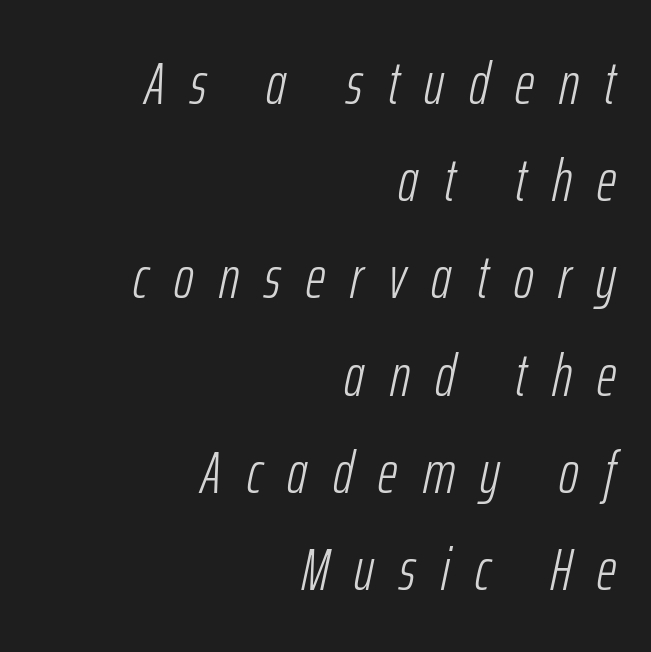
{"italic": "yes", "lean": "right", "slant_degrees": 12, "bold": "no", "weight": "light", "width": "condensed", "stroke_contrast": "low", "x_height": "medium", "monospaced": "no", "underline": "no", "align": "right", "line_spacing": "normal", "line_spacing_ratio": 1.62, "letter_spacing": "wide", "letter_spacing_em": 0.42, "glyph_px": 60}
